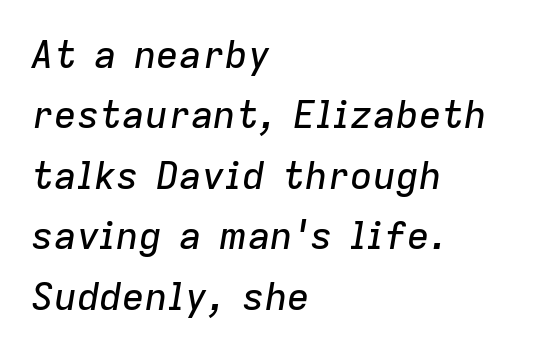
{"italic": "yes", "lean": "right", "slant_degrees": 9, "width": "normal", "stroke_contrast": "low", "x_height": "medium", "monospaced": "no", "underline": "no", "align": "left", "line_spacing": "normal", "line_spacing_ratio": 1.59, "letter_spacing": "normal", "letter_spacing_em": 0.0, "glyph_px": 38}
